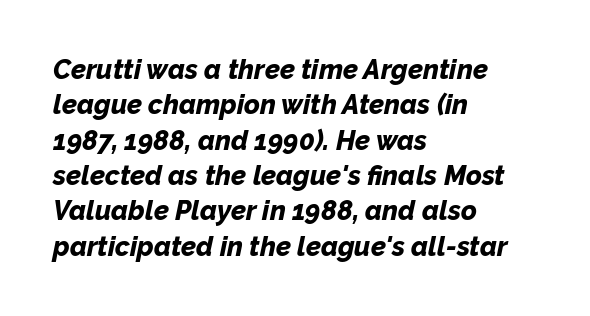
The image shows 27 px bold type, italic (leaning right); set left-aligned, normal line spacing (1.31x), normal letter spacing, not underlined.
